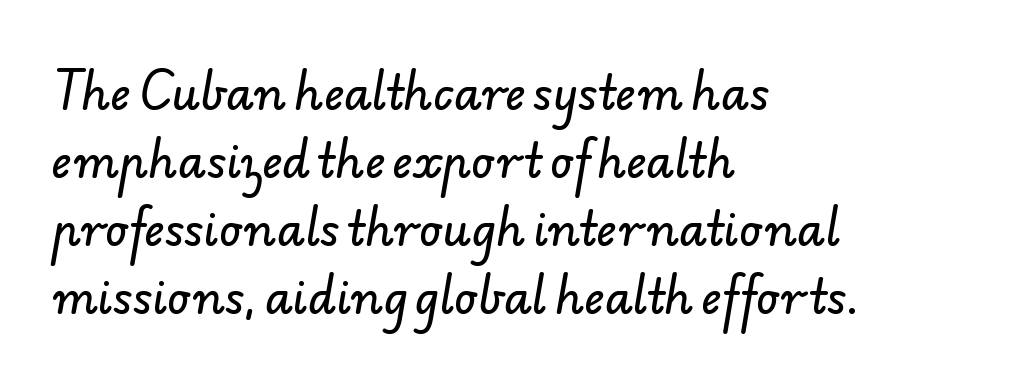
The image shows 45 px sans-serif type; set left-aligned, normal line spacing (1.51x), normal letter spacing, not underlined; low stroke contrast and a small x-height.
